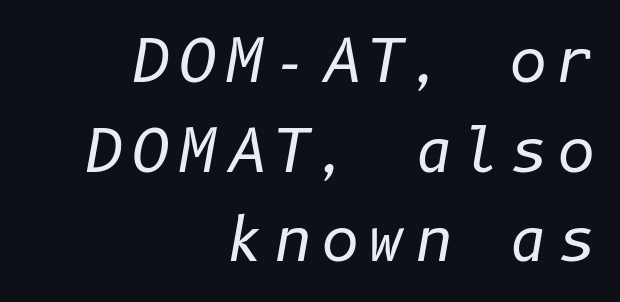
{"italic": "yes", "lean": "right", "slant_degrees": 10, "bold": "no", "weight": "regular", "width": "normal", "stroke_contrast": "low", "x_height": "medium", "underline": "no", "align": "right", "line_spacing": "normal", "line_spacing_ratio": 1.52, "glyph_px": 59}
